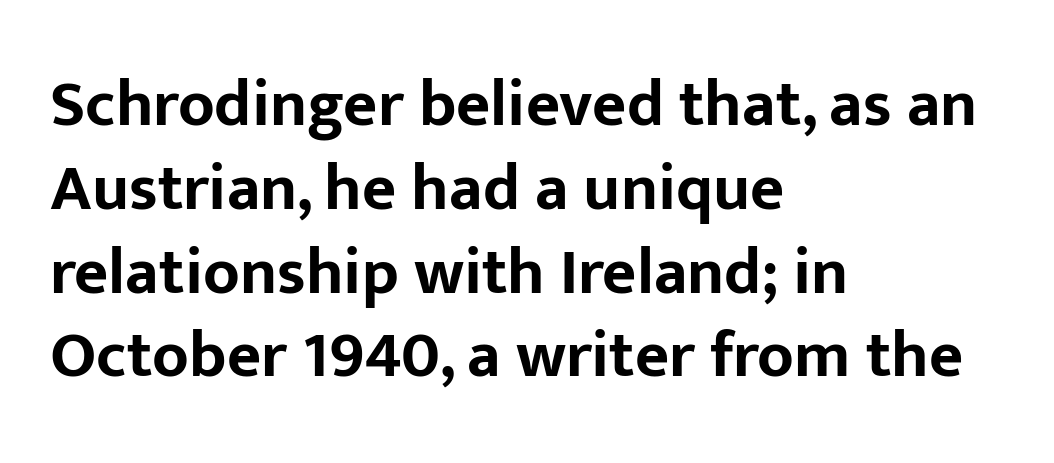
Q: Is the text bold? A: Yes.
Q: Is the text italic (slanted)? A: No, it is upright.
Q: Is the typeface a serif or a sans-serif typeface? A: Sans-serif.
Q: Is the text underlined? A: No.
Q: How is the paragraph aligned? A: Left-aligned.
Q: Is the spacing between letters normal or unusually wide? A: Normal.
Q: Is the spacing between lines tight, normal or loose? A: Normal.
Q: Width (condensed, normal, or wide)? A: Normal.
Q: Stroke contrast? A: Low.
Q: x-height? A: Medium.
Q: Monospaced? A: No.
